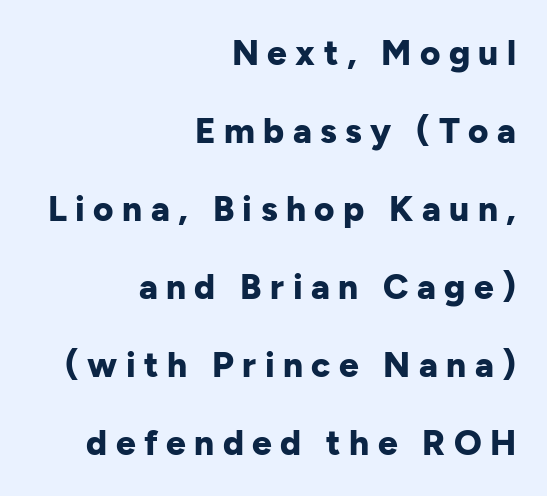
Q: Is the text bold? A: Yes.
Q: Is the text italic (slanted)? A: No, it is upright.
Q: Is the typeface a serif or a sans-serif typeface? A: Sans-serif.
Q: Is the text underlined? A: No.
Q: How is the paragraph aligned? A: Right-aligned.
Q: Is the spacing between letters normal or unusually wide? A: Unusually wide.
Q: Is the spacing between lines tight, normal or loose? A: Loose.
Q: Width (condensed, normal, or wide)? A: Normal.
Q: Stroke contrast? A: Low.
Q: x-height? A: Medium.
Q: Monospaced? A: No.
